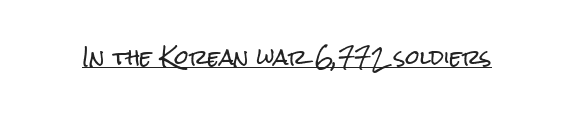
The letters stand upright; this is a roman face. Tracking here is standard; glyphs follow each other at the usual distance. Descenders here cross a horizontal rule under the line.
